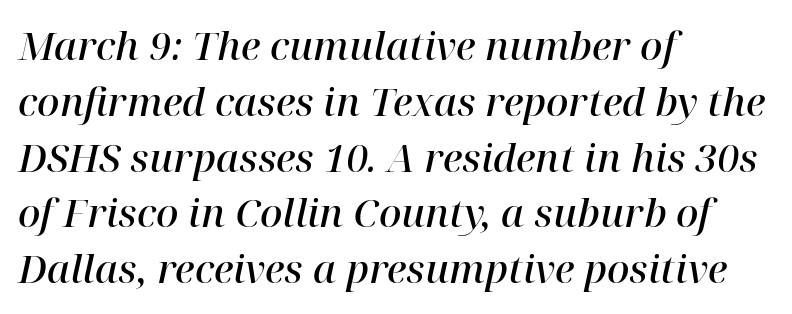
Q: Is the text bold? A: Semi-bold.
Q: Is the text italic (slanted)? A: Yes, it leans right by about 12 degrees.
Q: Is the typeface a serif or a sans-serif typeface? A: Serif.
Q: Is the text underlined? A: No.
Q: How is the paragraph aligned? A: Left-aligned.
Q: Is the spacing between letters normal or unusually wide? A: Normal.
Q: Is the spacing between lines tight, normal or loose? A: Normal.
Q: Width (condensed, normal, or wide)? A: Normal.
Q: Stroke contrast? A: High.
Q: x-height? A: Medium.
Q: Monospaced? A: No.
